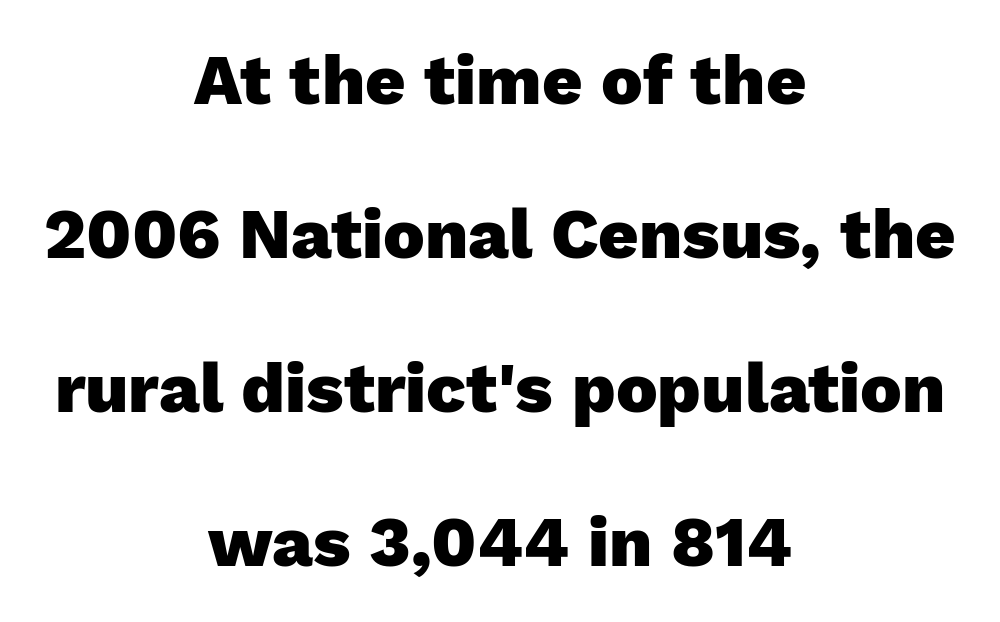
Caption: standard tracking, unaltered. Its strokes are broad and dark, the hallmark of bold type. Classification — sans serif. The paragraph shown floats in the horizontal middle.
